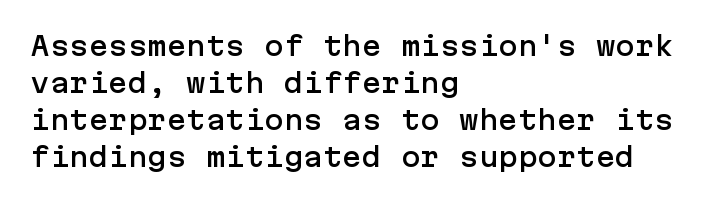
{"italic": "no", "underline": "no", "align": "left", "line_spacing": "normal", "line_spacing_ratio": 1.42, "letter_spacing": "normal", "letter_spacing_em": 0.0, "glyph_px": 26}
